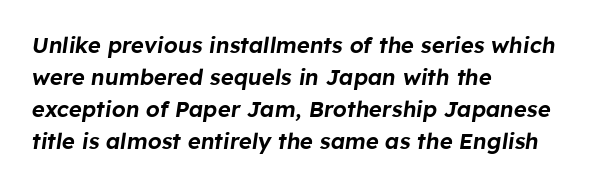
One-word summary of the alignment: left. Does the lettering tilt? It does — this is italic. This sample keeps an unexceptional amount of space between lines. Nothing unusual about the tracking: characters are spaced as the font intends. The words here are not underlined.
